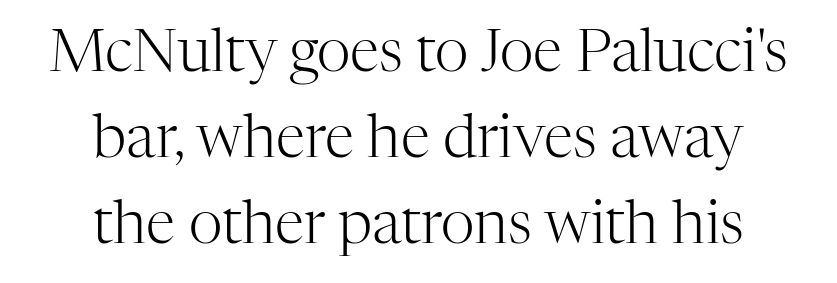
Quick note: interline space is typical. Between one letter and the next there's only the usual sliver of space. Looks like regular typesetting: each glyph gets only the width it needs. The lines in this sample share a center point and differ in where they start and stop. Stroke mass is kept to a normal reading level or below. It's the straight-up-and-down kind of type.
